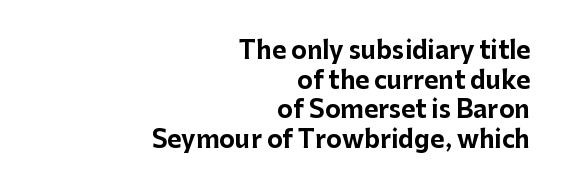
Glyph-to-glyph distance matches everyday printed text. The gap between lines stays unmarked. Summary of weight: heavy, a full bold. Casual observation: everything's shoved over to the right.
